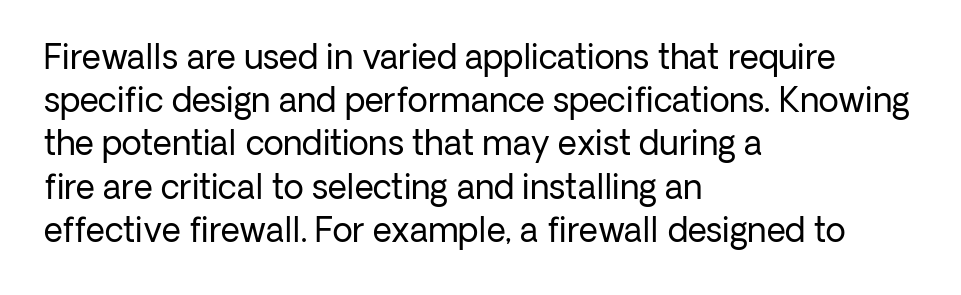
The letters sit at their default tracking, neither squeezed nor spread. Notice how the stems are strictly vertical — no italics here. The lines sit at an ordinary, default distance from one another. Is this a fixed-width face? No — the glyphs have proportional, varying widths.
